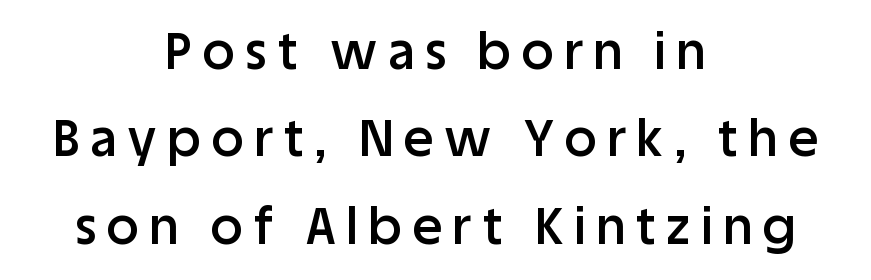
{"serif": "no", "italic": "no", "bold": "semi", "weight": "semibold", "width": "normal", "stroke_contrast": "low", "x_height": "large", "monospaced": "no", "underline": "no", "align": "center", "line_spacing_ratio": 1.75, "letter_spacing": "wide", "letter_spacing_em": 0.22, "glyph_px": 50}
